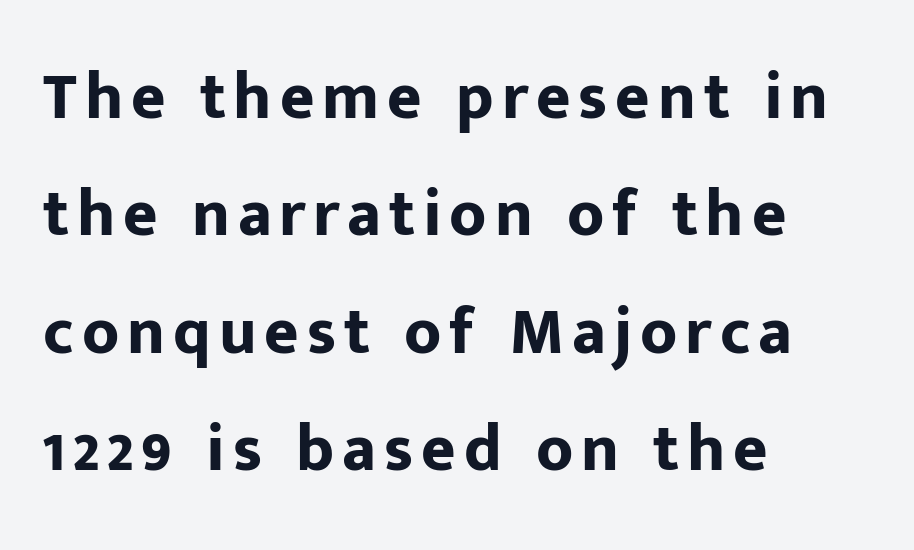
This rendering features lettering with no underline. Posture: vertical. The glyphs in this specimen are sans serif. Emphasis by weight is at full strength: bold. The text block is weighted toward the left margin, trailing off unevenly rightward. Note the varied advance widths — an 'i' is clearly narrower than an 'm'.
